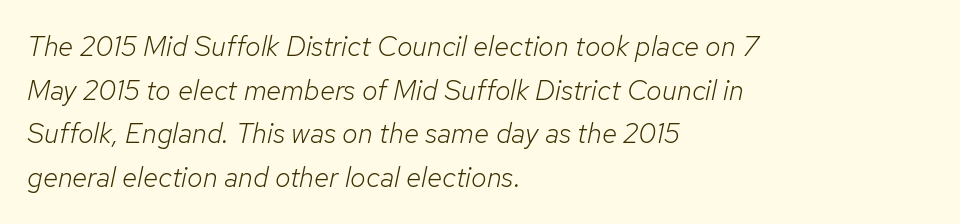
Observe the lean: these are italic letterforms. Standard letterfit; no display-style spreading of the glyphs. Line beginnings align vertically; line endings do not. Varying glyph widths throughout — classic text-font behaviour.
